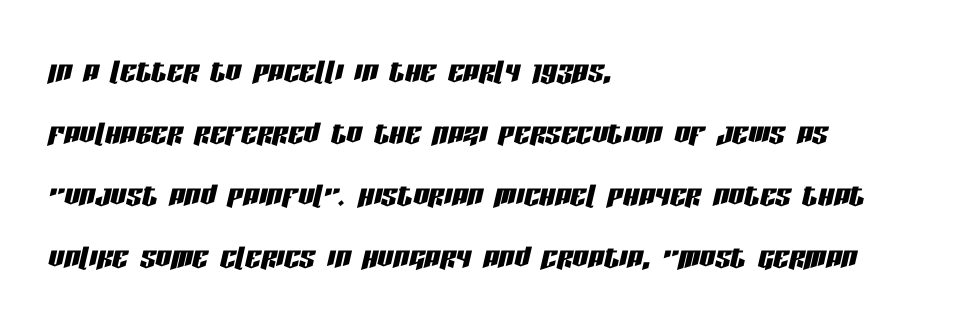
The whole block is typeset with a tilt. Compared with typical body copy, the letter spacing here is the same. Think of a printed novel: that variable character pitch is what you see here. Unmarked baselines from the first word to the last.
